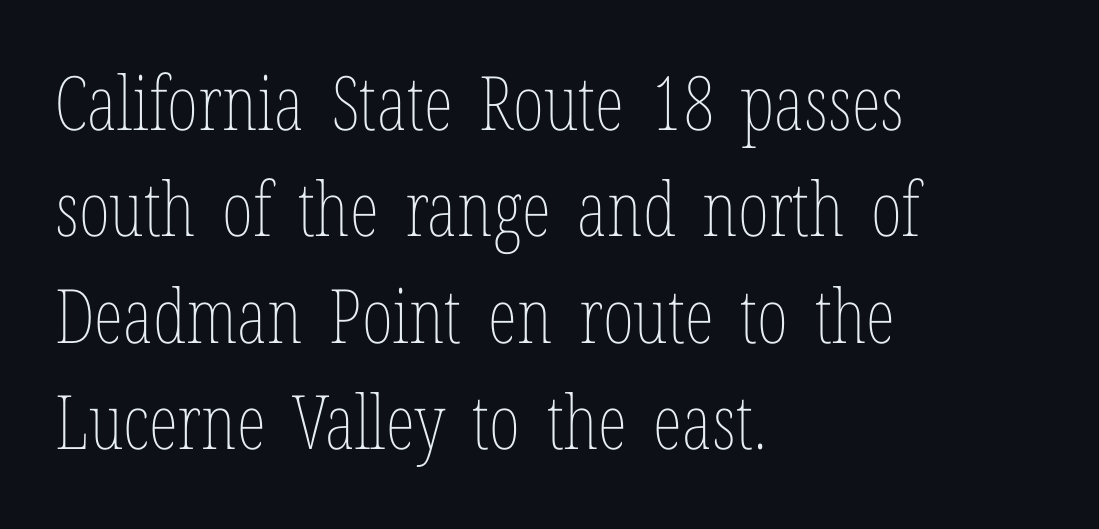
Q: Is the text bold? A: No.
Q: Is the text italic (slanted)? A: No, it is upright.
Q: Is the text underlined? A: No.
Q: How is the paragraph aligned? A: Left-aligned.
Q: Is the spacing between letters normal or unusually wide? A: Normal.
Q: Is the spacing between lines tight, normal or loose? A: Normal.
Q: Width (condensed, normal, or wide)? A: Condensed.
Q: Stroke contrast? A: Low.
Q: x-height? A: Medium.
Q: Monospaced? A: No.
